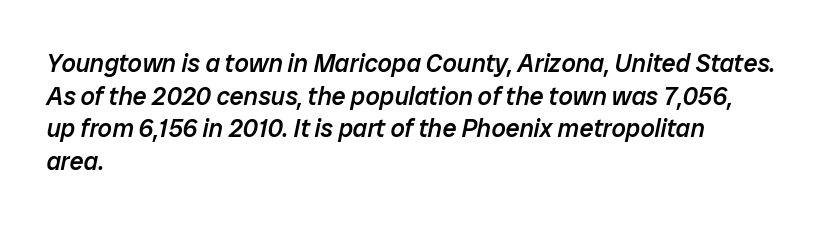
Look at the stroke-to-counter ratio: somewhat heavy, a semibold. In terms of letterspacing, this is plain default setting. The rows are spaced the way most documents space them. These lines stack with their left ends in a neat column. Is the type slanted? Yes — the strokes lean at a clear angle. The baseline area is clear.
